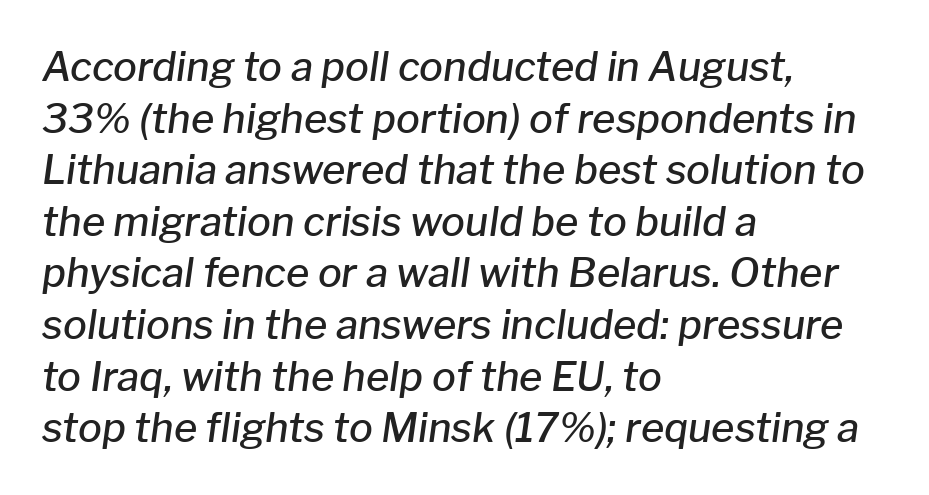
What weight is shown? A semibold, between regular and bold. Looks like regular typesetting: each glyph gets only the width it needs. Has an underline been added? It has not. Nobody touched the tracking dial on this one. If you drew a ruler down the left edge, every line would touch it.
